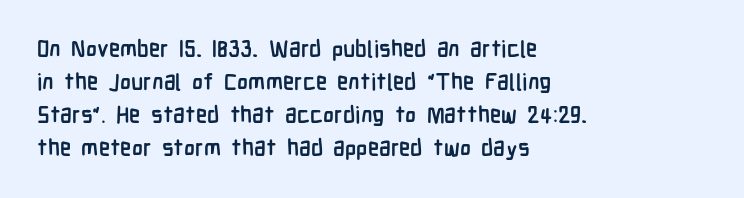
This sample keeps an unexceptional amount of space between lines. Strokes here are thick enough to call this a true bold. A student would call this left alignment; a typographer would say flush left, rag right. You can tell it's not italic because the verticals are truly vertical.
